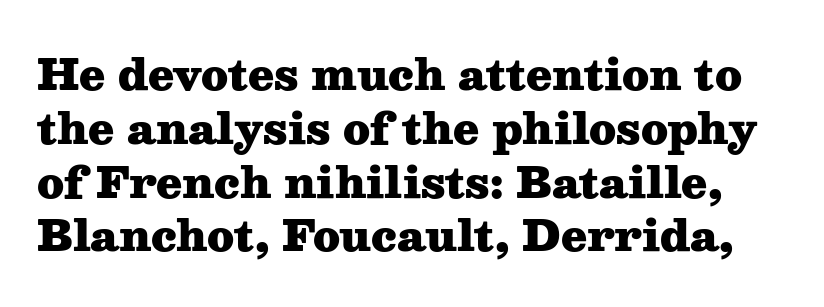
Q: Is the text bold? A: Yes.
Q: Is the text italic (slanted)? A: No, it is upright.
Q: Is the typeface a serif or a sans-serif typeface? A: Serif.
Q: Is the text underlined? A: No.
Q: Is the spacing between letters normal or unusually wide? A: Normal.
Q: Is the spacing between lines tight, normal or loose? A: Normal.
Q: Width (condensed, normal, or wide)? A: Wide.
Q: Stroke contrast? A: Medium.
Q: x-height? A: Medium.
Q: Monospaced? A: No.
